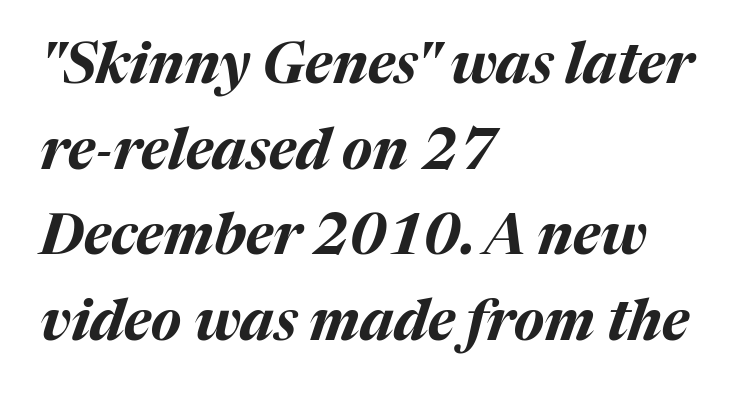
The image shows 56 px bold type, italic (leaning right); set left-aligned, normal line spacing (1.53x), normal letter spacing, not underlined; medium stroke contrast and a medium x-height.
